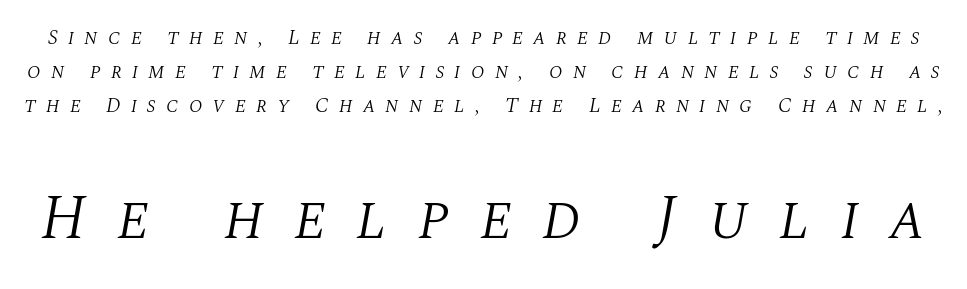
Little horizontal feet cap the strokes, marking this as serif type. Is this a heavy cut? Hardly; it is regular or lighter. Is the lower block the larger one? Yes — the lower block carries the bigger type. Quick note: underline off. Slanted lettering throughout.
